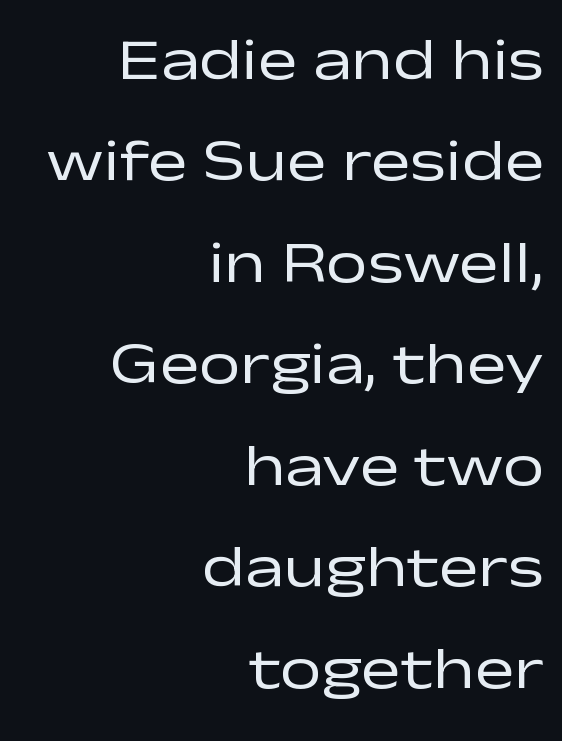
Counters stay open thanks to moderate or lighter strokes. Quick note: underline off. A typesetter would call this proportional, since set widths differ per character. Alignment: flush right.
